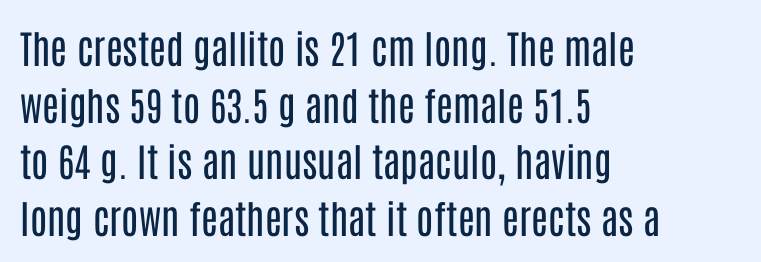
Vertical spacing — default. This reads as an unemphasized weight, regular at the heaviest. This is the regular roman posture of the typeface. The rendering keeps characters at their native spacing.
